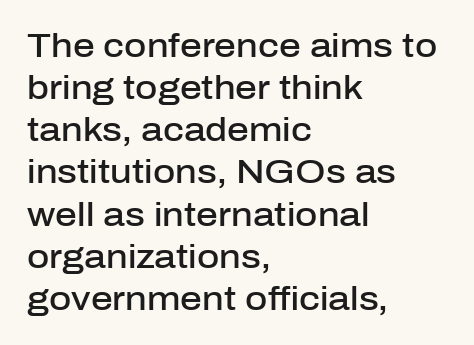
The image shows 34 px semibold sans-serif type, upright; set left-aligned, line spacing 1.24x, normal letter spacing, not underlined; low stroke contrast and a medium x-height.
